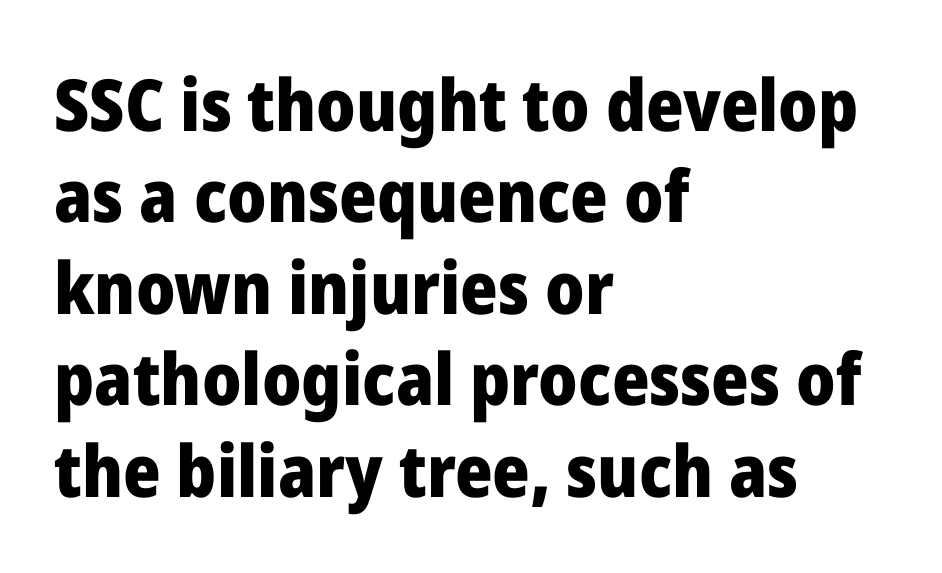
The image shows 72 px heavy sans-serif type, upright; set left-aligned, normal line spacing (1.27x), normal letter spacing, not underlined; low stroke contrast and a medium x-height.
